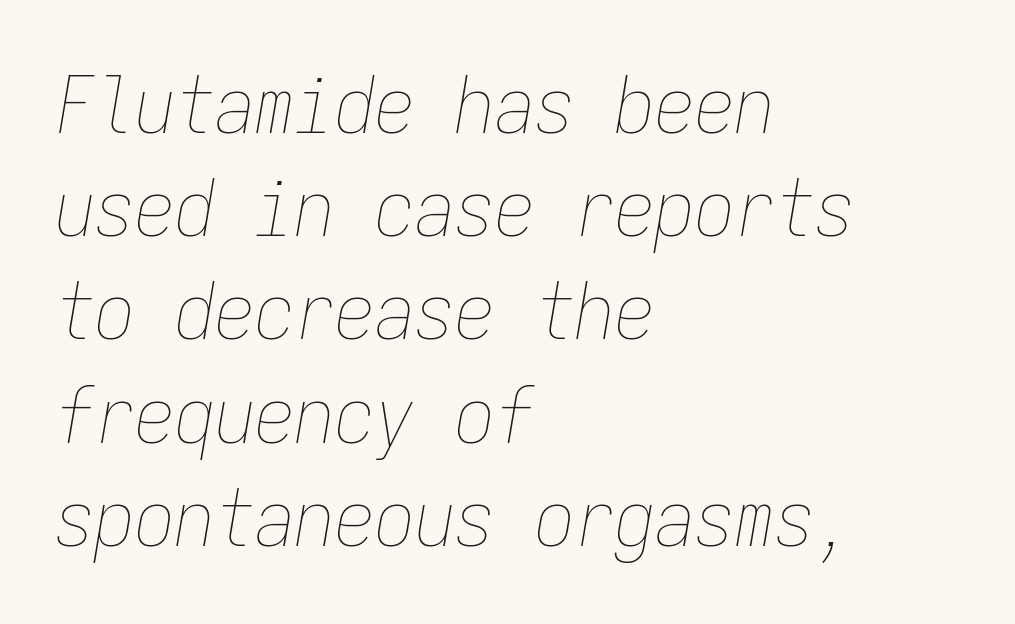
The image shows 80 px thin, condensed type, italic (leaning right), monospaced; set left-aligned, normal line spacing (1.29x), normal letter spacing, not underlined; low stroke contrast and a medium x-height.
